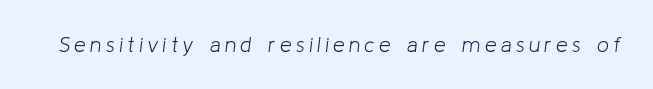
{"italic": "yes", "lean": "right", "slant_degrees": 8, "bold": "no", "underline": "no", "letter_spacing": "wide", "letter_spacing_em": 0.21, "glyph_px": 21}
